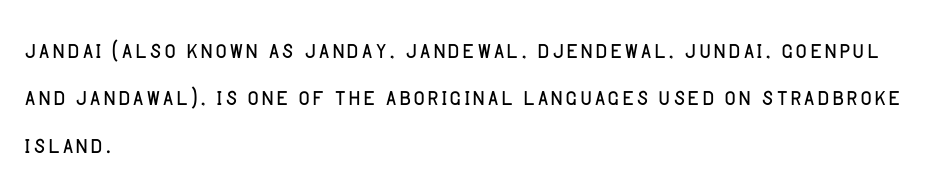
{"serif": "no", "italic": "no", "bold": "no", "weight": "light", "width": "normal", "stroke_contrast": "low", "x_height": "large", "monospaced": "no", "underline": "no", "align": "left", "line_spacing": "normal", "line_spacing_ratio": 1.53, "letter_spacing": "normal", "letter_spacing_em": 0.0, "glyph_px": 31}
